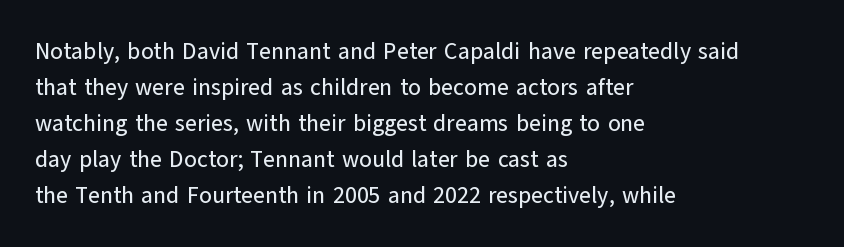
{"italic": "no", "underline": "no", "align": "left", "line_spacing": "normal", "line_spacing_ratio": 1.57, "letter_spacing": "normal", "letter_spacing_em": 0.0, "glyph_px": 23}
